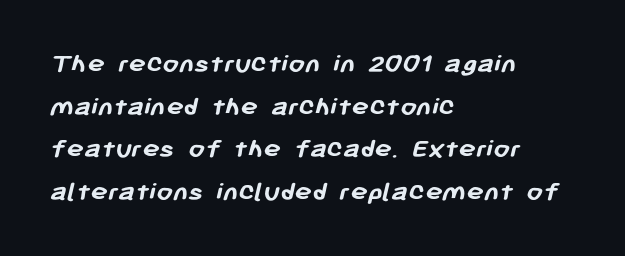
{"serif": "no", "bold": "yes", "weight": "semibold", "width": "normal", "stroke_contrast": "low", "x_height": "medium", "monospaced": "no", "underline": "no", "align": "left", "line_spacing": "normal", "line_spacing_ratio": 1.47, "letter_spacing": "normal", "letter_spacing_em": 0.0, "glyph_px": 29}
